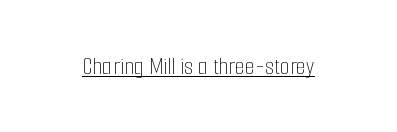
Q: Is the text bold? A: No.
Q: Is the text italic (slanted)? A: No, it is upright.
Q: Is the text underlined? A: Yes.
Q: Is the spacing between letters normal or unusually wide? A: Normal.
